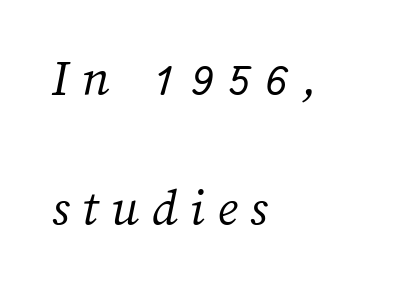
The image shows 54 px light type; set left-aligned, loose line spacing (2.4x), unusually wide letter spacing (+0.23 em), not underlined; medium stroke contrast and a medium x-height.
